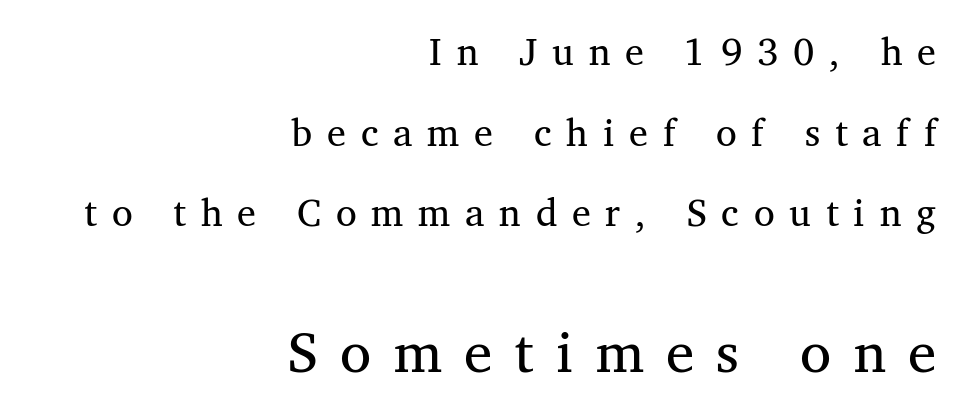
{"serif": "yes", "bold": "no", "weight": "regular", "width": "normal", "stroke_contrast": "medium", "x_height": "medium", "monospaced": "no", "underline": "no", "align": "right", "line_spacing": "loose", "line_spacing_ratio": 2.12, "letter_spacing": "wide", "letter_spacing_em": 0.39, "larger_block": "second", "size_ratio": 1.5, "glyph_px": 57}
